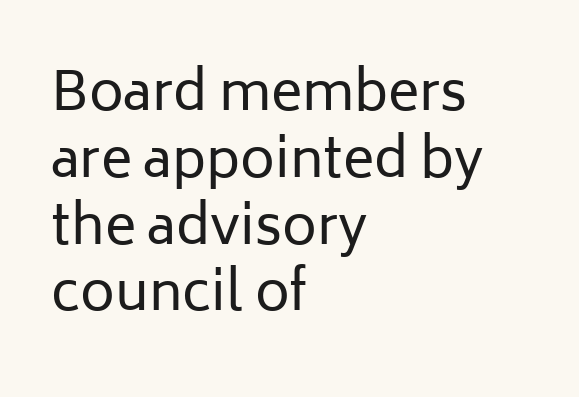
The image shows 53 px regular-weight sans-serif type, upright; set left-aligned, normal line spacing (1.26x), normal letter spacing, not underlined; low stroke contrast and a medium x-height.
